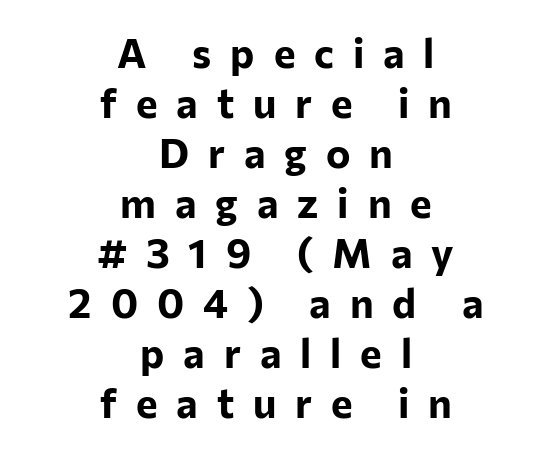
{"serif": "no", "italic": "no", "bold": "yes", "weight": "bold", "width": "normal", "stroke_contrast": "low", "x_height": "medium", "monospaced": "no", "underline": "no", "align": "center", "line_spacing_ratio": 1.22, "letter_spacing": "wide", "letter_spacing_em": 0.46, "glyph_px": 41}
